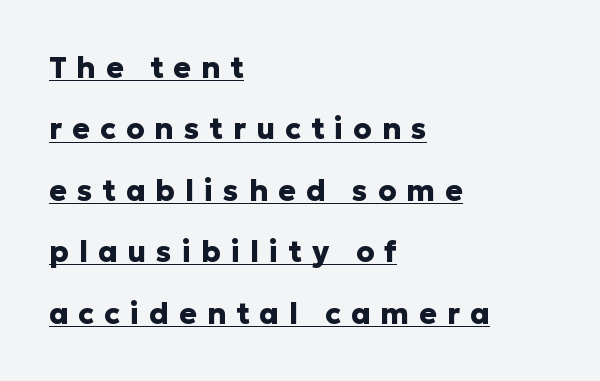
The image shows 29 px heavy sans-serif type, upright; set left-aligned, loose line spacing (2.12x), unusually wide letter spacing (+0.35 em), underlined; low stroke contrast and a medium x-height.
